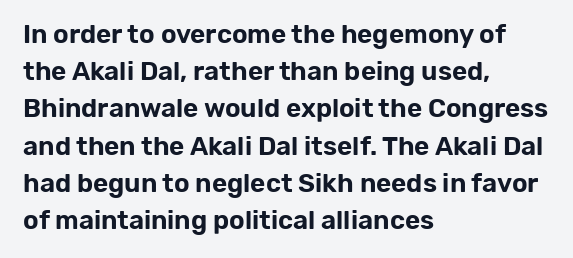
Q: Is the text italic (slanted)? A: No, it is upright.
Q: Is the text underlined? A: No.
Q: How is the paragraph aligned? A: Left-aligned.
Q: Is the spacing between letters normal or unusually wide? A: Normal.
Q: Is the spacing between lines tight, normal or loose? A: Normal.
